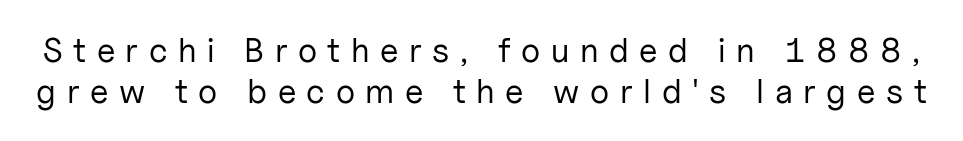
The face used here is a sans, in the tradition of grotesques and geometrics. Think of a printed novel: that variable character pitch is what you see here. The typography opts for an upright posture over an oblique one. Quick note: underline off. A light-to-regular cut is what we see here.
